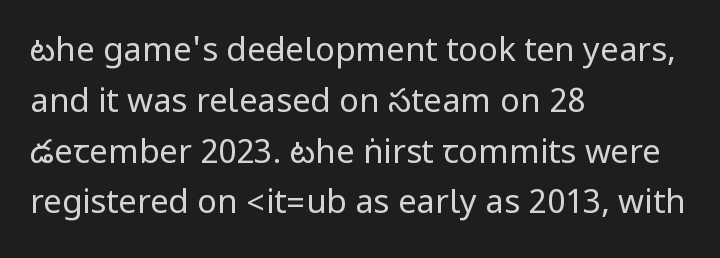
Counters stay open thanks to moderate or lighter strokes. Regarding serifs, this sample does without them. Nothing unusual about the tracking: characters are spaced as the font intends. The rendering anchors every line to the left-hand side. Leading: standard.
